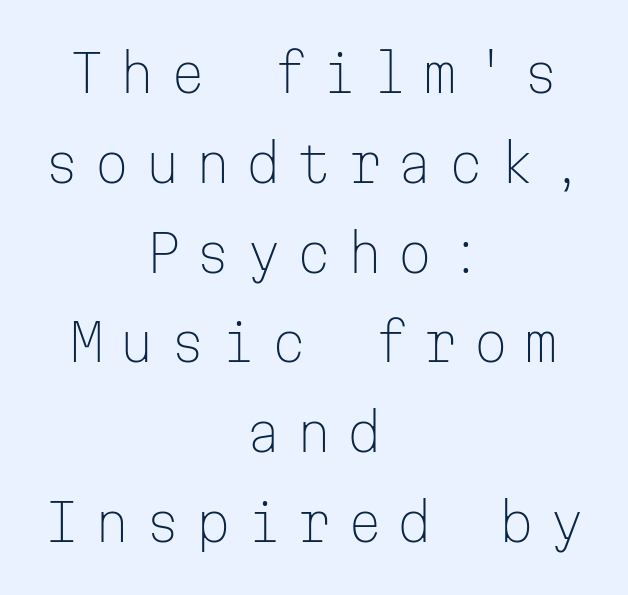
{"serif": "no", "italic": "no", "bold": "no", "weight": "light", "width": "normal", "stroke_contrast": "low", "x_height": "medium", "monospaced": "yes", "underline": "no", "align": "center", "line_spacing_ratio": 1.76, "letter_spacing": "wide", "letter_spacing_em": 0.29, "glyph_px": 51}
